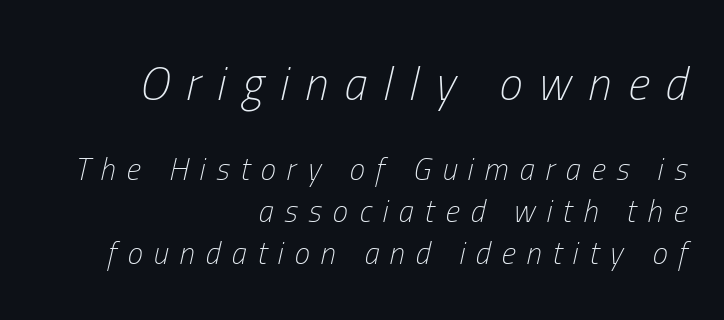
{"italic": "yes", "lean": "right", "slant_degrees": 13, "bold": "no", "weight": "light", "width": "condensed", "stroke_contrast": "low", "x_height": "medium", "monospaced": "no", "underline": "no", "align": "right", "line_spacing": "normal", "line_spacing_ratio": 1.35, "letter_spacing": "wide", "letter_spacing_em": 0.35, "larger_block": "first", "size_ratio": 1.52, "glyph_px": 47}
